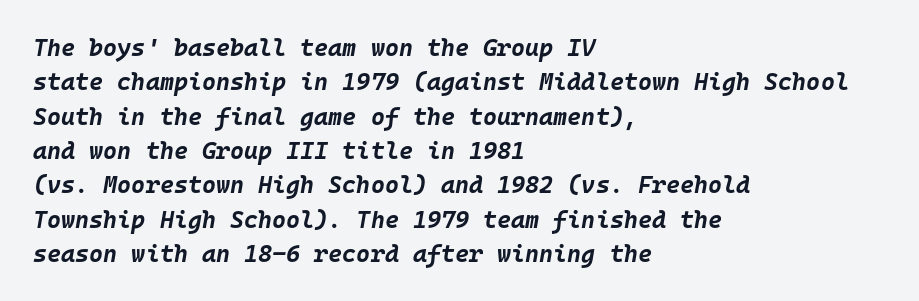
{"italic": "yes", "lean": "right", "slant_degrees": 10, "bold": "yes", "underline": "no", "align": "left", "line_spacing": "normal", "line_spacing_ratio": 1.43, "letter_spacing": "normal", "letter_spacing_em": 0.0, "glyph_px": 24}
